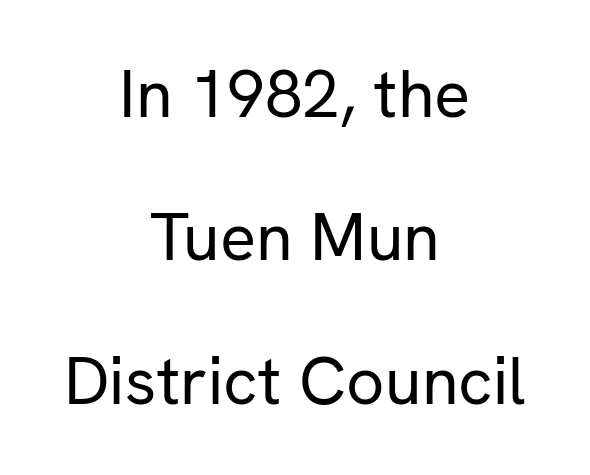
{"serif": "no", "italic": "no", "bold": "no", "weight": "regular", "width": "normal", "stroke_contrast": "low", "x_height": "medium", "monospaced": "no", "underline": "no", "align": "center", "line_spacing": "loose", "line_spacing_ratio": 2.14, "letter_spacing": "normal", "letter_spacing_em": 0.0, "glyph_px": 67}
